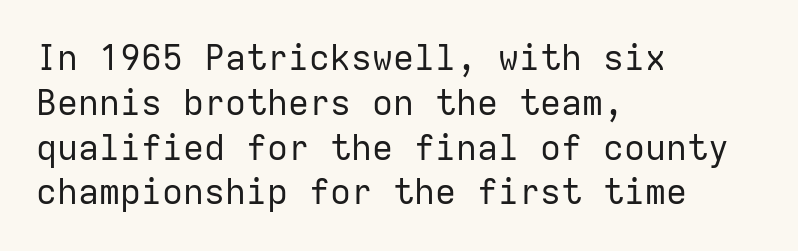
Q: Is the text bold? A: No.
Q: Is the text italic (slanted)? A: No, it is upright.
Q: Is the typeface a serif or a sans-serif typeface? A: Sans-serif.
Q: Is the text underlined? A: No.
Q: How is the paragraph aligned? A: Left-aligned.
Q: Is the spacing between letters normal or unusually wide? A: Normal.
Q: Is the spacing between lines tight, normal or loose? A: Normal.
Q: Width (condensed, normal, or wide)? A: Normal.
Q: Stroke contrast? A: Low.
Q: x-height? A: Medium.
Q: Monospaced? A: Yes.
